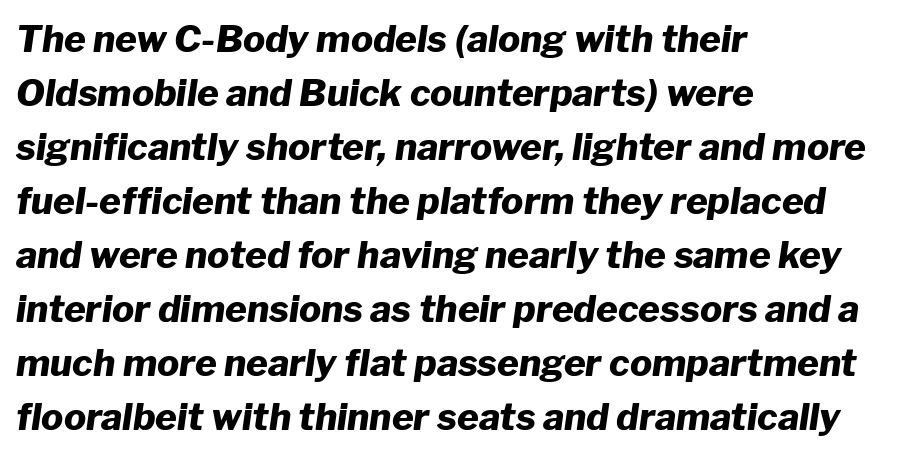
Students, observe: this is what conventionally led text looks like. Summary of weight: heavy, a full bold. Underline: absent. An italicized treatment has been applied to the whole sample. Character widths vary here, with narrow letters taking less room than wide ones.
